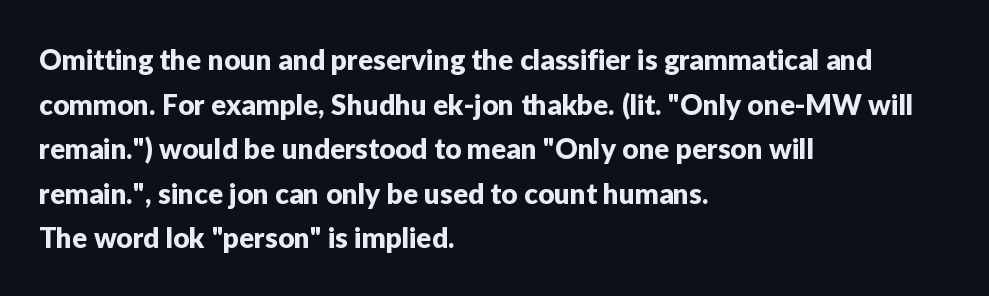
The passage shown is typed in a proportional face where columns would drift. The letters sit at their default tracking, neither squeezed nor spread. This is roman type, the default non-slanted kind. Every row of glyphs begins at an identical x-position on the left.
